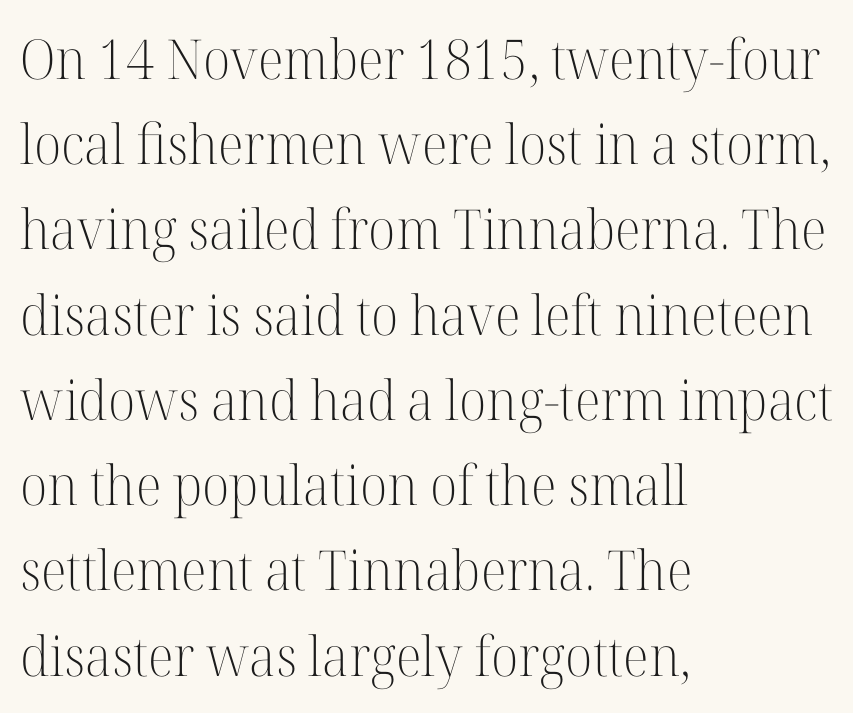
This is the regular roman posture of the typeface. The passage shown is typed in a proportional face where columns would drift. Notice how the passage keeps a crisp vertical edge on the left only. Bare-footed words on every line. No letter is thick-stroked: the sample isn't bold.
